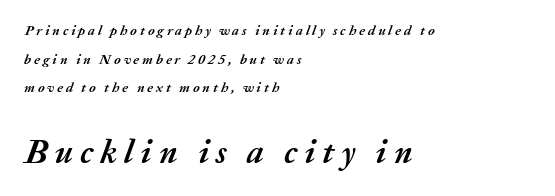
Q: Is the text bold? A: Yes.
Q: Is the text italic (slanted)? A: Yes, it leans right by about 20 degrees.
Q: Is the text underlined? A: No.
Q: How is the paragraph aligned? A: Left-aligned.
Q: Is the spacing between letters normal or unusually wide? A: Unusually wide.
Q: Is the spacing between lines tight, normal or loose? A: Loose.
Q: Which block of text is set in a larger size, the first (top) or the second (bottom)? A: The second (bottom) one.
Q: Width (condensed, normal, or wide)? A: Normal.
Q: Stroke contrast? A: Medium.
Q: x-height? A: Medium.
Q: Monospaced? A: No.
